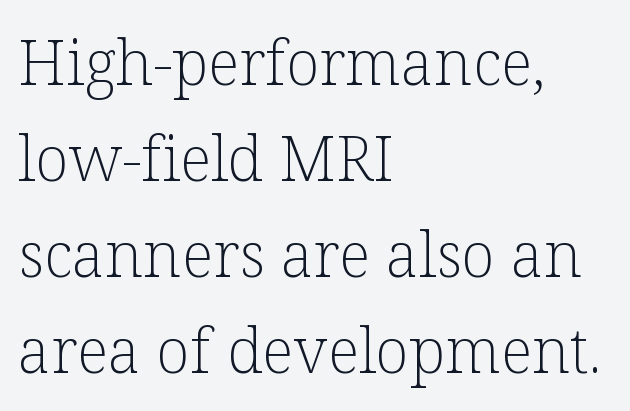
Q: Is the text bold? A: No.
Q: Is the text italic (slanted)? A: No, it is upright.
Q: Is the typeface a serif or a sans-serif typeface? A: Serif.
Q: Is the text underlined? A: No.
Q: How is the paragraph aligned? A: Left-aligned.
Q: Is the spacing between letters normal or unusually wide? A: Normal.
Q: Is the spacing between lines tight, normal or loose? A: Normal.
Q: Width (condensed, normal, or wide)? A: Normal.
Q: Stroke contrast? A: Low.
Q: x-height? A: Medium.
Q: Monospaced? A: No.
